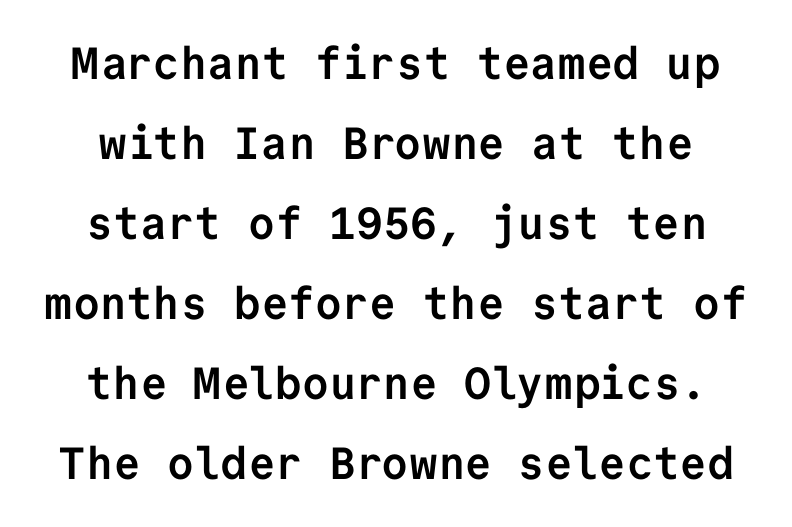
The image shows 45 px semibold sans-serif type, upright, monospaced; set line spacing 1.78x, normal letter spacing, not underlined; low stroke contrast and a medium x-height.
